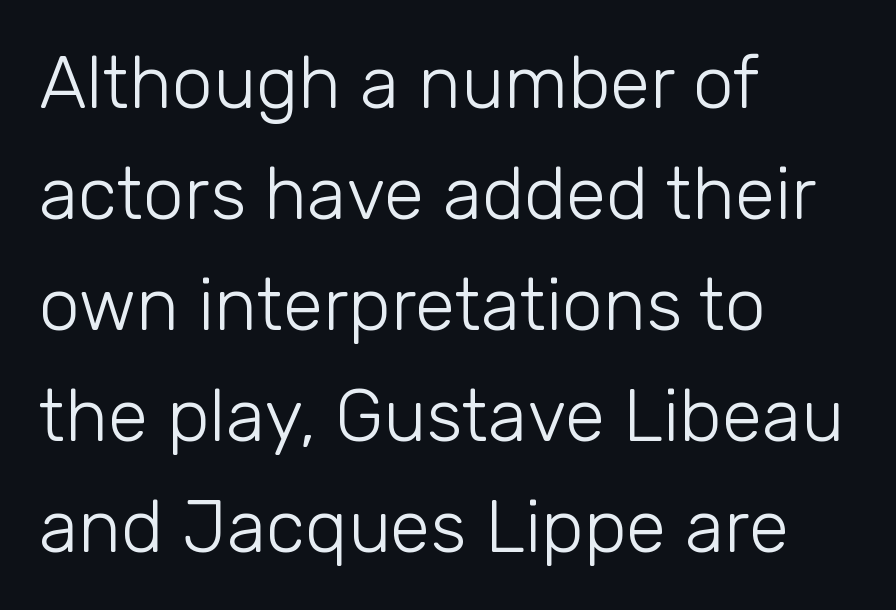
Q: Is the text bold? A: No.
Q: Is the text italic (slanted)? A: No, it is upright.
Q: Is the typeface a serif or a sans-serif typeface? A: Sans-serif.
Q: Is the text underlined? A: No.
Q: How is the paragraph aligned? A: Left-aligned.
Q: Is the spacing between letters normal or unusually wide? A: Normal.
Q: Is the spacing between lines tight, normal or loose? A: Normal.
Q: Width (condensed, normal, or wide)? A: Normal.
Q: Stroke contrast? A: Low.
Q: x-height? A: Medium.
Q: Monospaced? A: No.
